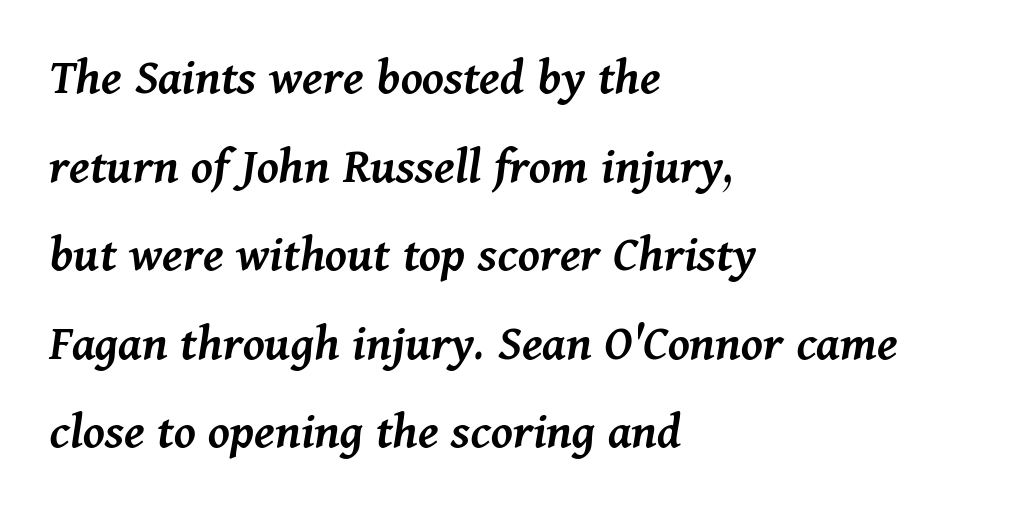
Heft: intermediate — a semibold. The letters advance in unequal steps, a hallmark of proportional type. Yep, that's italic — everything's leaning. Does the copy run flush right? No — it runs flush left.
